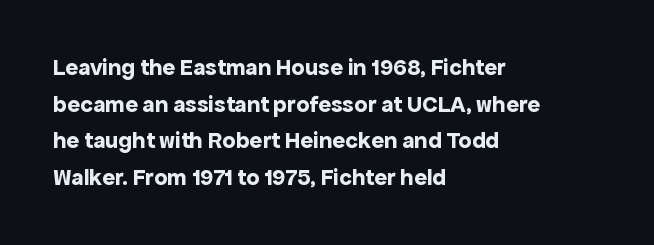
Q: Is the text bold? A: Yes.
Q: Is the text italic (slanted)? A: No, it is upright.
Q: Is the text underlined? A: No.
Q: How is the paragraph aligned? A: Left-aligned.
Q: Is the spacing between letters normal or unusually wide? A: Normal.
Q: Is the spacing between lines tight, normal or loose? A: Normal.
